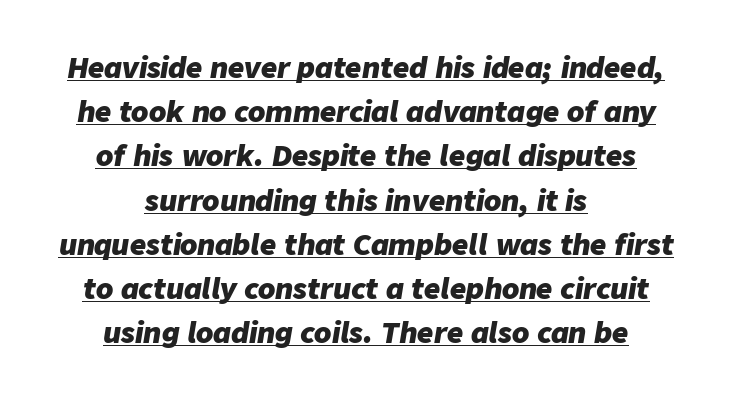
Q: Is the text bold? A: Yes.
Q: Is the text italic (slanted)? A: Yes, it leans right by about 9 degrees.
Q: Is the text underlined? A: Yes.
Q: How is the paragraph aligned? A: Centered.
Q: Is the spacing between letters normal or unusually wide? A: Normal.
Q: Is the spacing between lines tight, normal or loose? A: Normal.
Q: Width (condensed, normal, or wide)? A: Normal.
Q: Stroke contrast? A: Low.
Q: x-height? A: Medium.
Q: Monospaced? A: No.
